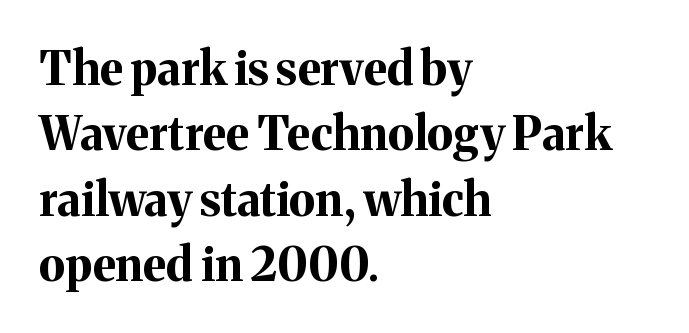
Students, note that the glyphs here touch the page at normal intervals. Think of a printed novel: that variable character pitch is what you see here. The rows are spaced the way most documents space them. If you drew a ruler down the left edge, every line would touch it. Look at the bottom of the vertical strokes: they flare into serifs here. The axis of the letterforms is exactly vertical.
